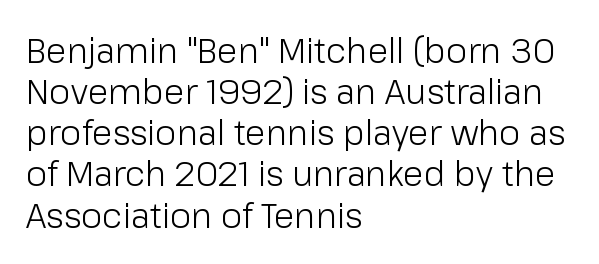
Q: Is the text bold? A: No.
Q: Is the text italic (slanted)? A: No, it is upright.
Q: Is the typeface a serif or a sans-serif typeface? A: Sans-serif.
Q: Is the text underlined? A: No.
Q: How is the paragraph aligned? A: Left-aligned.
Q: Is the spacing between letters normal or unusually wide? A: Normal.
Q: Width (condensed, normal, or wide)? A: Normal.
Q: Stroke contrast? A: Low.
Q: x-height? A: Medium.
Q: Monospaced? A: No.
